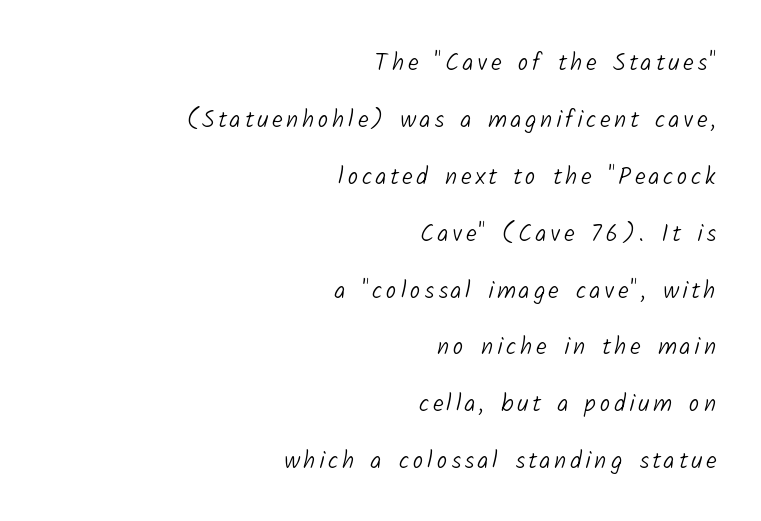
Q: Is the text bold? A: No.
Q: Is the text underlined? A: No.
Q: How is the paragraph aligned? A: Right-aligned.
Q: Is the spacing between lines tight, normal or loose? A: Loose.
